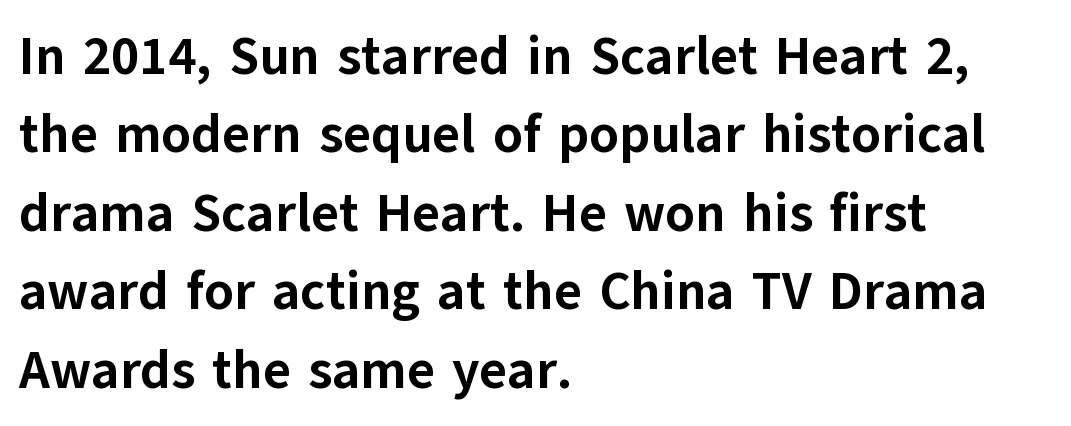
Note the varied advance widths — an 'i' is clearly narrower than an 'm'. The letters stand straight up with perfectly vertical stems. Short note: letters normally spaced. The rendering uses a moderate line-height, typical for paragraphs.
